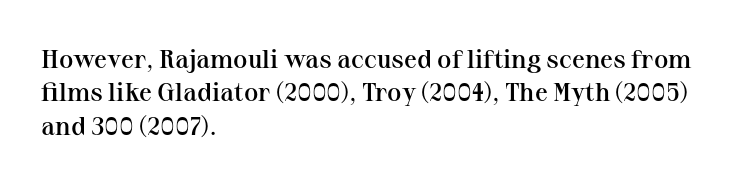
{"italic": "no", "bold": "semi", "underline": "no", "align": "left", "line_spacing": "normal", "line_spacing_ratio": 1.28, "letter_spacing": "normal", "letter_spacing_em": 0.0, "glyph_px": 26}
